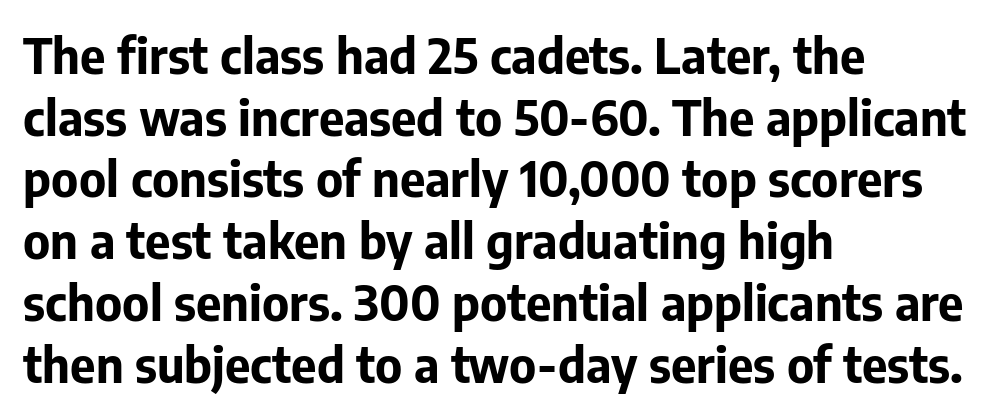
Typeset ragged right — the left edge is the straight one. Letter spacing: default. Reading down the column, the eye jumps a familiar distance to each next line. Note the varied advance widths — an 'i' is clearly narrower than an 'm'.
